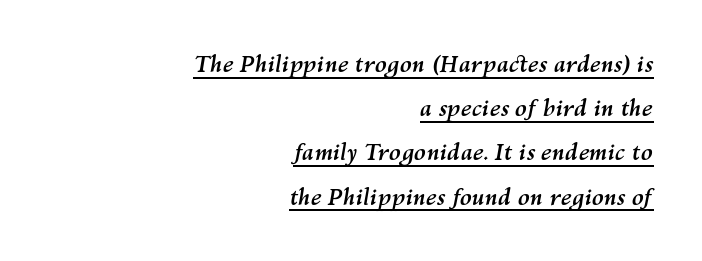
Q: Is the text bold? A: Yes.
Q: Is the text italic (slanted)? A: Yes, it leans right by about 10 degrees.
Q: Is the text underlined? A: Yes.
Q: How is the paragraph aligned? A: Right-aligned.
Q: Is the spacing between letters normal or unusually wide? A: Normal.
Q: Is the spacing between lines tight, normal or loose? A: Loose.
